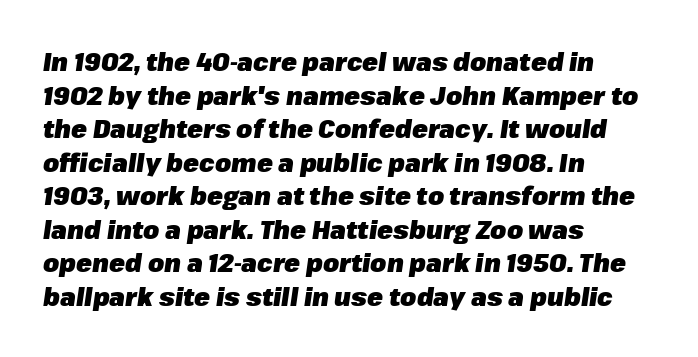
Leading matches the norm, producing a regular column. Is the type slanted? Yes — the strokes lean at a clear angle. Caption: bold face, heavy strokes. The face used here is rendered with its standard letterfit.
